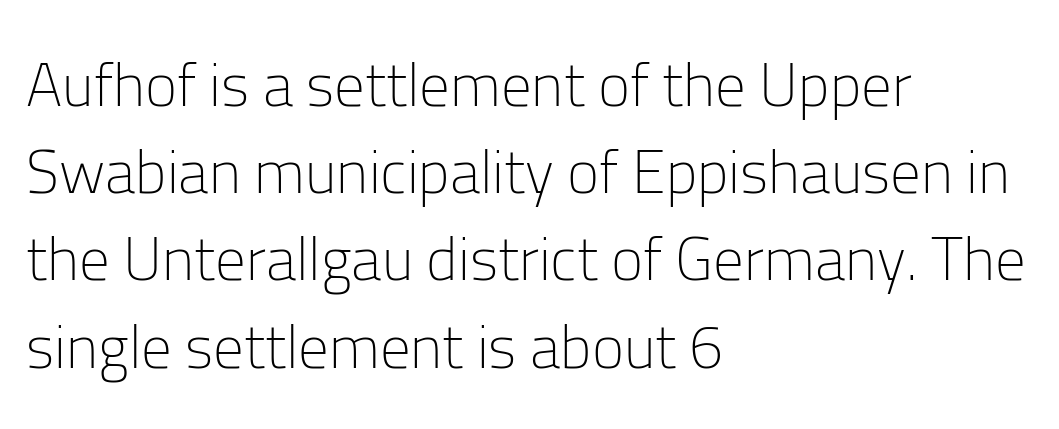
The image shows 61 px light sans-serif type, upright; set left-aligned, normal line spacing (1.43x), normal letter spacing, not underlined; low stroke contrast and a medium x-height.
